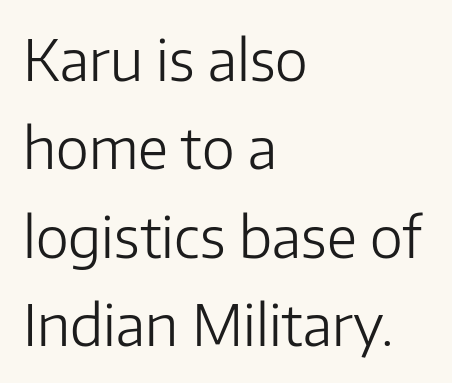
Q: Is the text bold? A: No.
Q: Is the text italic (slanted)? A: No, it is upright.
Q: Is the typeface a serif or a sans-serif typeface? A: Sans-serif.
Q: Is the text underlined? A: No.
Q: How is the paragraph aligned? A: Left-aligned.
Q: Is the spacing between letters normal or unusually wide? A: Normal.
Q: Is the spacing between lines tight, normal or loose? A: Normal.
Q: Width (condensed, normal, or wide)? A: Normal.
Q: Stroke contrast? A: Low.
Q: x-height? A: Medium.
Q: Monospaced? A: No.
